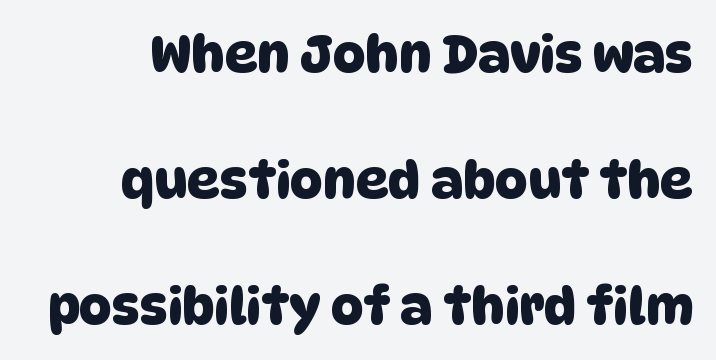
Q: Is the typeface a serif or a sans-serif typeface? A: Sans-serif.
Q: Is the text underlined? A: No.
Q: Is the spacing between letters normal or unusually wide? A: Normal.
Q: Is the spacing between lines tight, normal or loose? A: Loose.
Q: Width (condensed, normal, or wide)? A: Normal.
Q: Stroke contrast? A: Low.
Q: x-height? A: Large.
Q: Monospaced? A: No.
